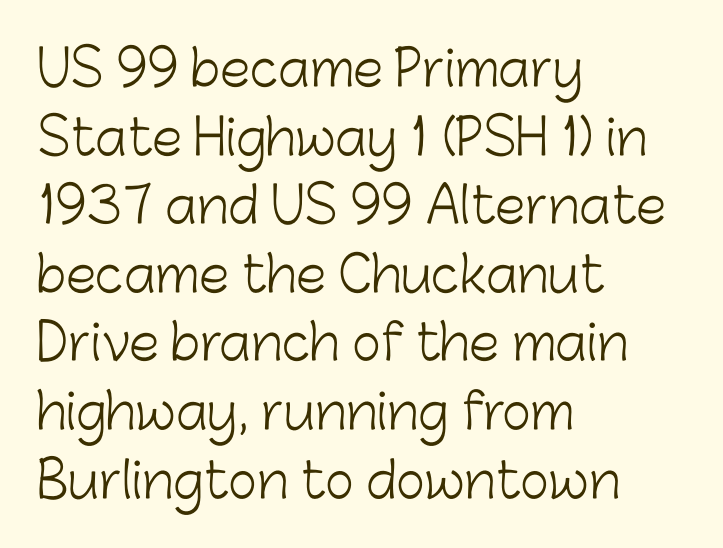
Q: Is the text bold? A: No.
Q: Is the text italic (slanted)? A: No, it is upright.
Q: Is the typeface a serif or a sans-serif typeface? A: Sans-serif.
Q: Is the text underlined? A: No.
Q: How is the paragraph aligned? A: Left-aligned.
Q: Is the spacing between letters normal or unusually wide? A: Normal.
Q: Is the spacing between lines tight, normal or loose? A: Normal.
Q: Width (condensed, normal, or wide)? A: Normal.
Q: Stroke contrast? A: Low.
Q: x-height? A: Medium.
Q: Monospaced? A: No.
